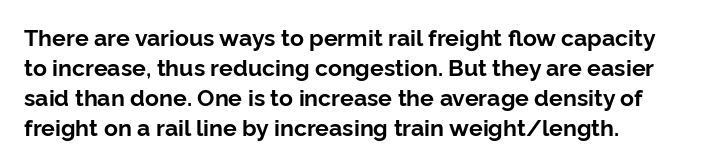
Q: Is the text bold? A: Yes.
Q: Is the text italic (slanted)? A: No, it is upright.
Q: Is the text underlined? A: No.
Q: Is the spacing between letters normal or unusually wide? A: Normal.
Q: Is the spacing between lines tight, normal or loose? A: Normal.
